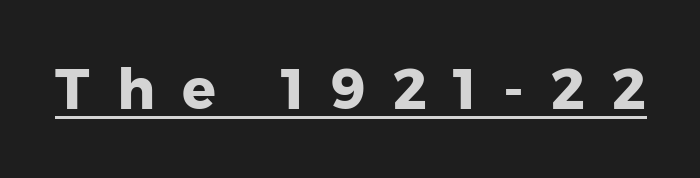
Q: Is the text bold? A: Yes.
Q: Is the text italic (slanted)? A: No, it is upright.
Q: Is the typeface a serif or a sans-serif typeface? A: Sans-serif.
Q: Is the text underlined? A: Yes.
Q: Is the spacing between letters normal or unusually wide? A: Unusually wide.
Q: Width (condensed, normal, or wide)? A: Normal.
Q: Stroke contrast? A: Low.
Q: x-height? A: Medium.
Q: Monospaced? A: No.
